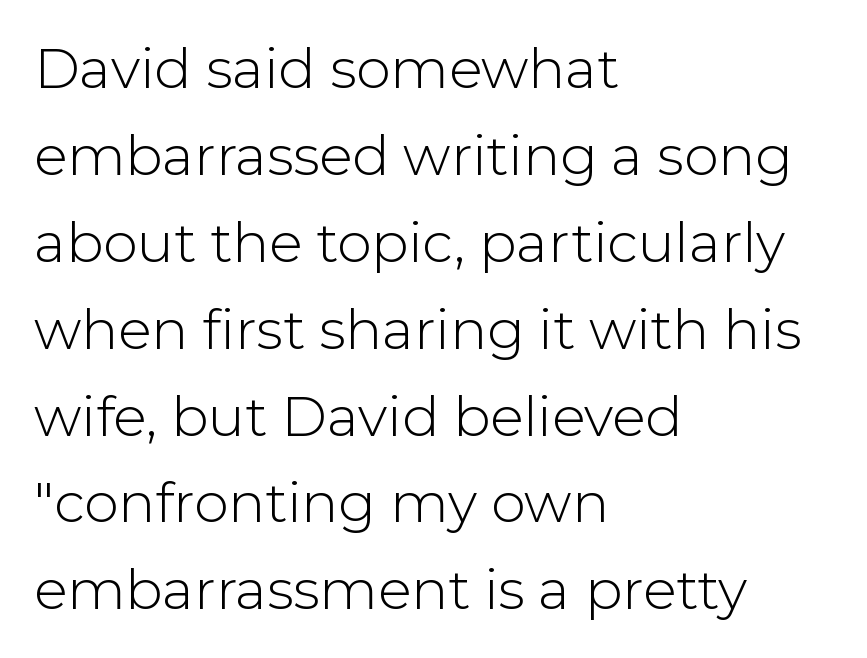
The image shows 55 px light sans-serif type, upright; set left-aligned, normal line spacing (1.58x), normal letter spacing, not underlined; low stroke contrast and a medium x-height.
